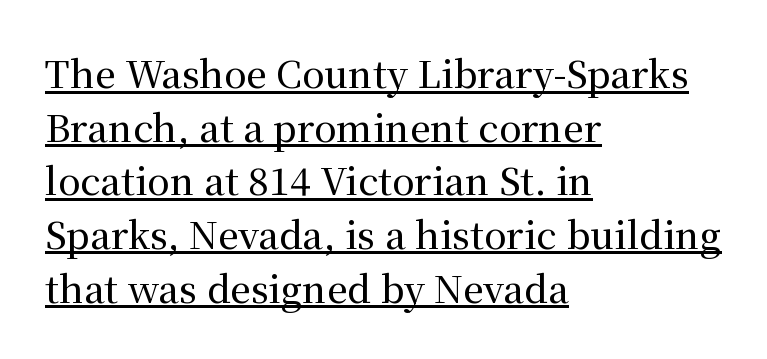
Q: Is the text italic (slanted)? A: No, it is upright.
Q: Is the typeface a serif or a sans-serif typeface? A: Serif.
Q: Is the text underlined? A: Yes.
Q: How is the paragraph aligned? A: Left-aligned.
Q: Is the spacing between letters normal or unusually wide? A: Normal.
Q: Is the spacing between lines tight, normal or loose? A: Normal.
Q: Width (condensed, normal, or wide)? A: Normal.
Q: Stroke contrast? A: Medium.
Q: x-height? A: Medium.
Q: Monospaced? A: No.
